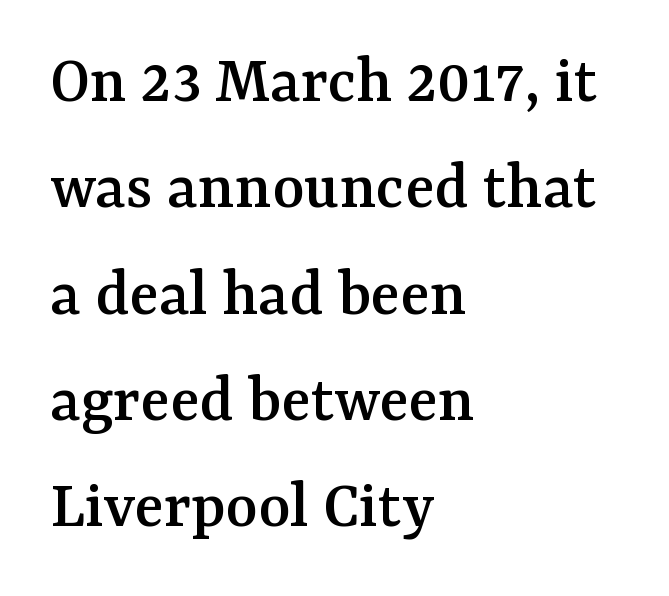
{"serif": "yes", "italic": "no", "width": "normal", "stroke_contrast": "medium", "x_height": "medium", "monospaced": "no", "underline": "no", "align": "left", "line_spacing": "normal", "line_spacing_ratio": 1.54, "letter_spacing": "normal", "letter_spacing_em": 0.0, "glyph_px": 69}
